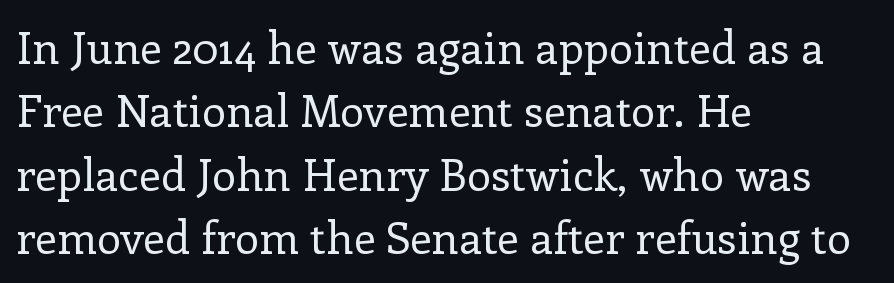
The image shows 44 px regular-weight serif type, upright; set left-aligned, normal line spacing (1.44x), normal letter spacing, not underlined; low stroke contrast and a medium x-height.
